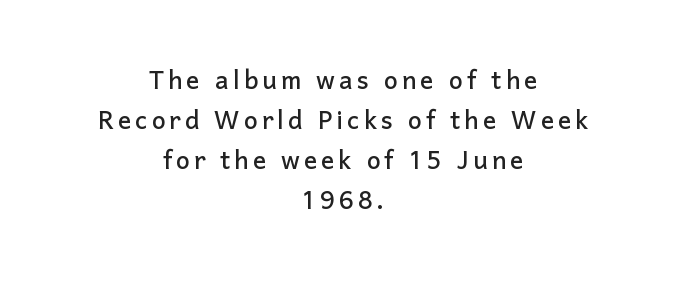
{"serif": "no", "italic": "no", "width": "normal", "stroke_contrast": "low", "x_height": "medium", "monospaced": "no", "underline": "no", "align": "center", "line_spacing_ratio": 1.21, "glyph_px": 33}
